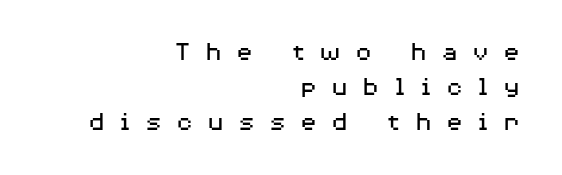
The type family on display is of the sans-serif kind. The letterforms stand isolated, each surrounded by extra space. Regarding leading, the lines here are spaced in the standard way. Is this a heavy cut? Hardly; it is regular or lighter. Reading down the block, your eye finds every line finishing at a fixed right position.
